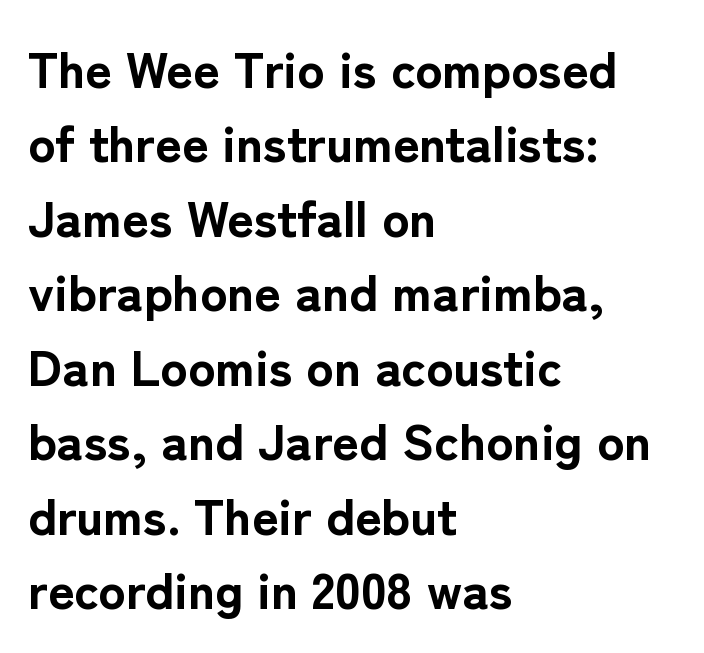
What stands out about the letter spacing? Nothing — it is the standard amount. This sample has the flowing, uneven cadence of proportional lettering. Notice how descenders clear the ascenders below comfortably — that's standard leading. Typeset ragged right — the left edge is the straight one. Anything drawn beneath the words? Only blank space. The letters stand upright; this is a roman face.
